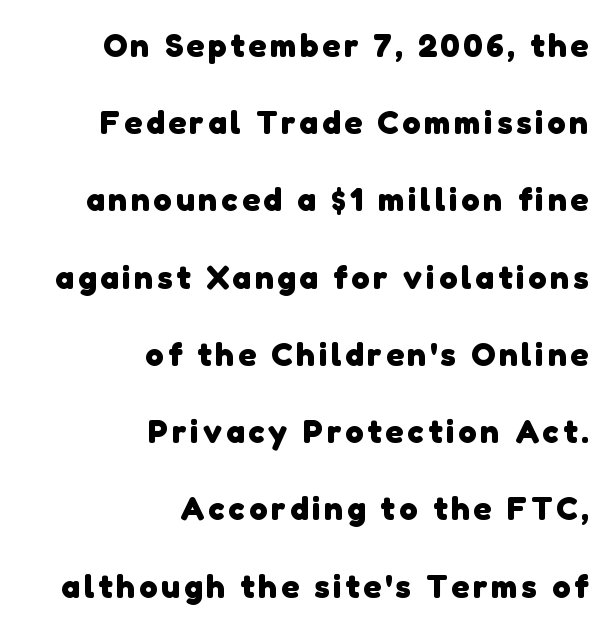
Q: Is the text bold? A: Yes.
Q: Is the typeface a serif or a sans-serif typeface? A: Sans-serif.
Q: Is the text underlined? A: No.
Q: How is the paragraph aligned? A: Right-aligned.
Q: Is the spacing between lines tight, normal or loose? A: Loose.
Q: Width (condensed, normal, or wide)? A: Normal.
Q: Stroke contrast? A: Low.
Q: x-height? A: Medium.
Q: Monospaced? A: No.
